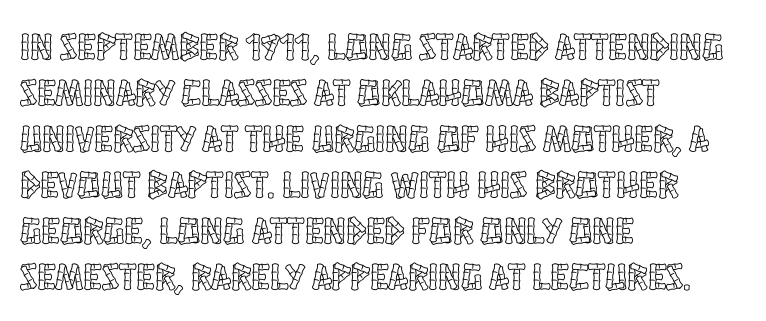
{"italic": "no", "width": "condensed", "x_height": "large", "monospaced": "no", "underline": "no", "align": "left", "line_spacing_ratio": 1.21, "letter_spacing": "normal", "letter_spacing_em": 0.0, "glyph_px": 38}
